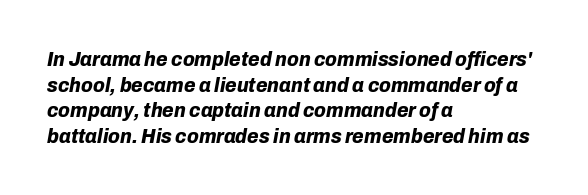
{"italic": "yes", "lean": "right", "slant_degrees": 10, "bold": "yes", "underline": "no", "align": "left", "line_spacing_ratio": 1.22, "letter_spacing": "normal", "letter_spacing_em": 0.0, "glyph_px": 21}
